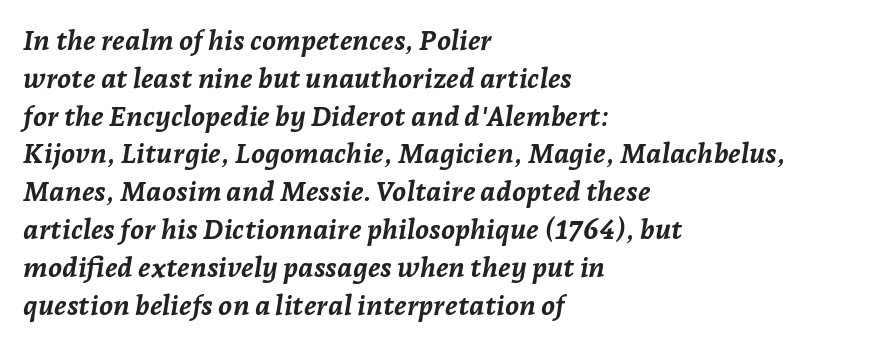
Which margin do the lines hug? The left one — the right edge is uneven. Is this a fixed-width face? No — the glyphs have proportional, varying widths. The letters are slanted; this is an italic face. A bare baseline throughout the passage. Students, observe: this is what conventionally led text looks like.
